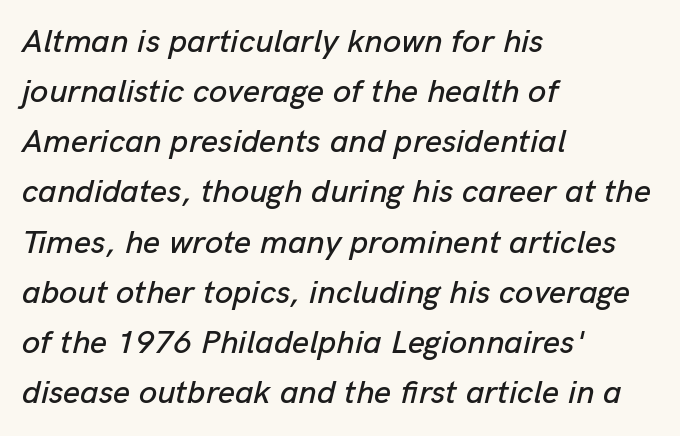
{"italic": "yes", "lean": "right", "slant_degrees": 13, "width": "normal", "stroke_contrast": "low", "x_height": "medium", "monospaced": "no", "underline": "no", "align": "left", "line_spacing": "normal", "line_spacing_ratio": 1.52, "letter_spacing": "normal", "letter_spacing_em": 0.0, "glyph_px": 33}
